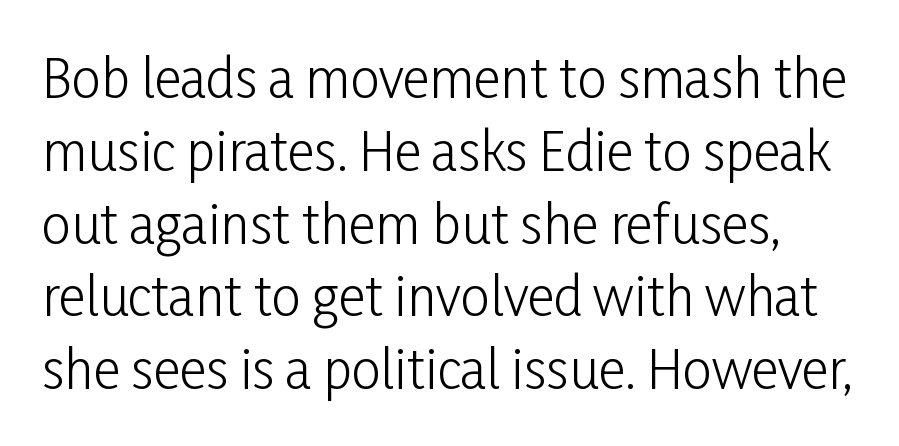
{"serif": "no", "italic": "no", "bold": "no", "weight": "light", "width": "condensed", "stroke_contrast": "low", "x_height": "medium", "monospaced": "no", "underline": "no", "line_spacing": "normal", "line_spacing_ratio": 1.4, "letter_spacing": "normal", "letter_spacing_em": 0.0, "glyph_px": 52}
